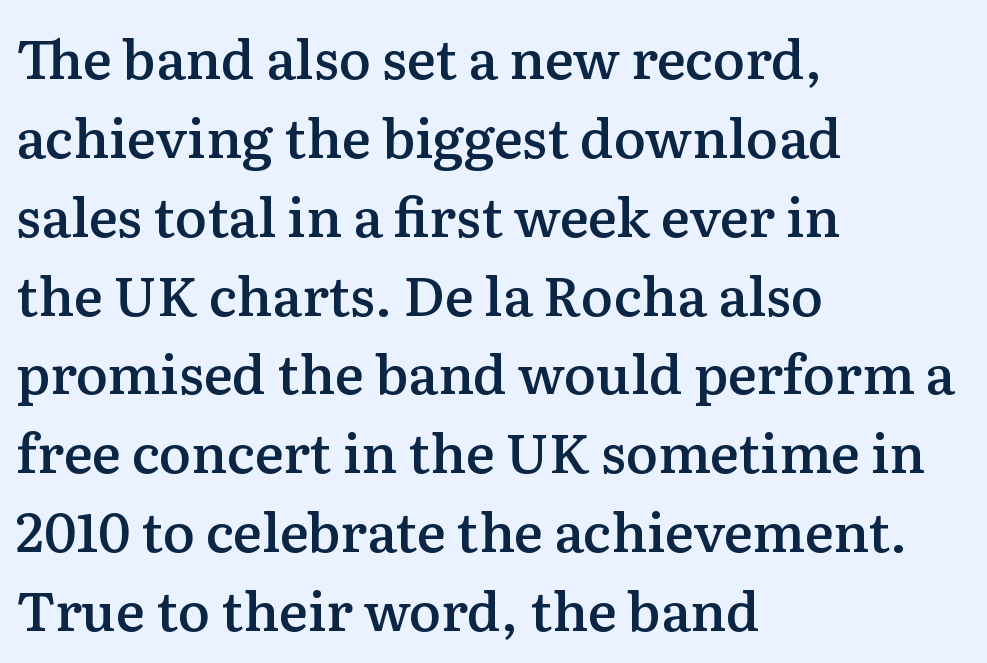
{"serif": "yes", "italic": "no", "bold": "semi", "weight": "semibold", "width": "normal", "stroke_contrast": "medium", "x_height": "medium", "monospaced": "no", "underline": "no", "align": "left", "line_spacing": "normal", "line_spacing_ratio": 1.46, "letter_spacing": "normal", "letter_spacing_em": 0.0, "glyph_px": 54}
